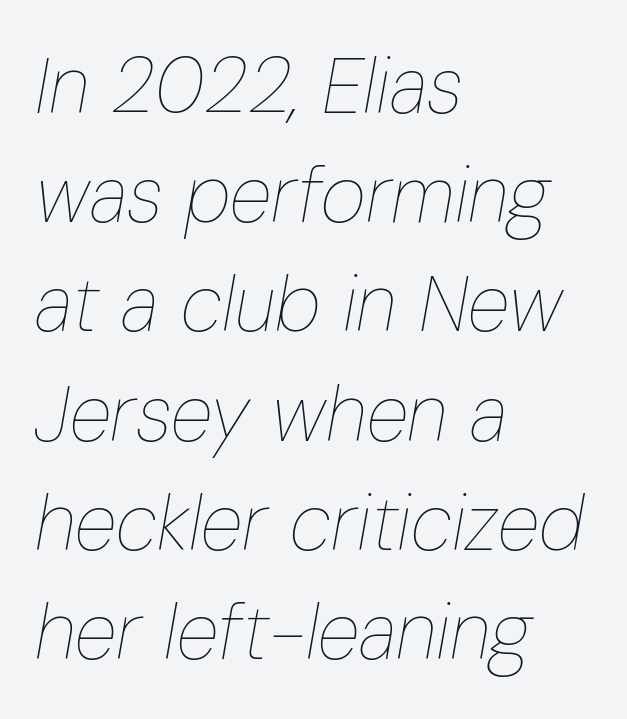
Q: Is the text bold? A: No.
Q: Is the text italic (slanted)? A: Yes, it leans right by about 10 degrees.
Q: Is the text underlined? A: No.
Q: How is the paragraph aligned? A: Left-aligned.
Q: Is the spacing between letters normal or unusually wide? A: Normal.
Q: Is the spacing between lines tight, normal or loose? A: Normal.
Q: Width (condensed, normal, or wide)? A: Condensed.
Q: Stroke contrast? A: Low.
Q: x-height? A: Medium.
Q: Monospaced? A: No.
